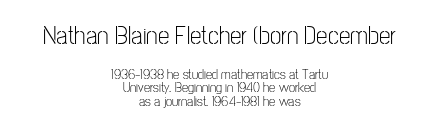
The image shows 26 px text type, upright; set centered, tight line spacing (0.99x), normal letter spacing, not underlined; the first (top) block is 1.86x larger.
